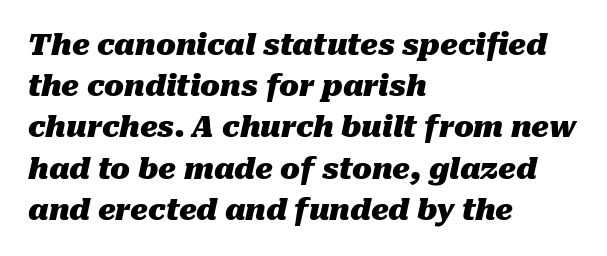
The typography opts for an oblique posture over an upright one. The typesetter chose a ragged-right arrangement here. Tracking here is standard; glyphs follow each other at the usual distance. Reading down the column, the eye jumps a familiar distance to each next line. This rendering features lettering with no underline.
